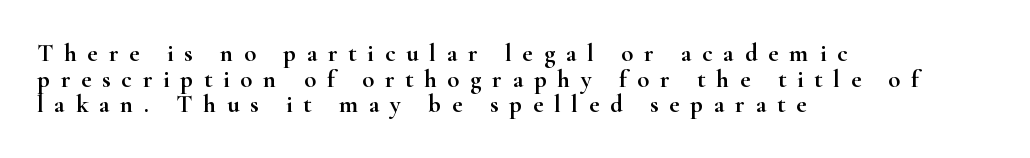
Cramped leading. In CSS terms this would be text-align: left. No word sits above an underline. In terms of letterspacing, this is a distinctly airy, spread setting. The specimen reads as upright at a glance.
